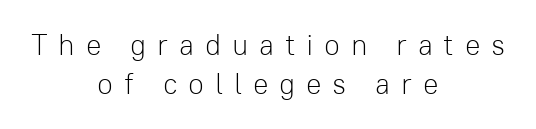
{"serif": "no", "italic": "no", "bold": "no", "weight": "light", "width": "normal", "stroke_contrast": "low", "x_height": "medium", "monospaced": "no", "underline": "no", "align": "center", "line_spacing": "normal", "line_spacing_ratio": 1.36, "letter_spacing": "wide", "letter_spacing_em": 0.37, "glyph_px": 29}
